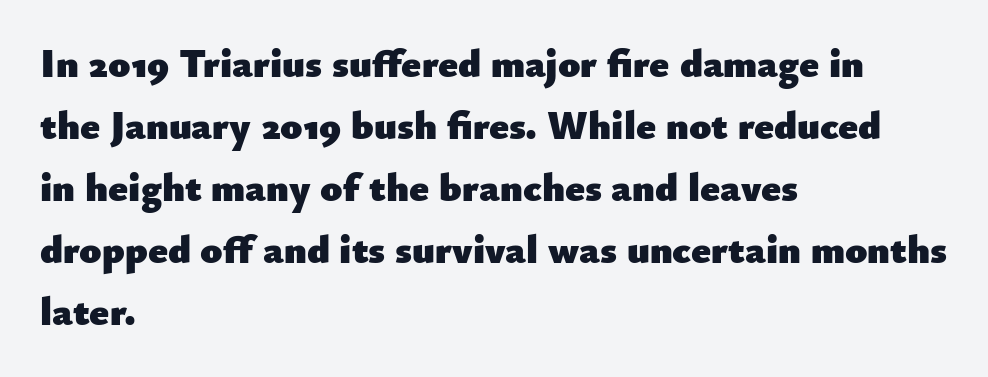
The image shows 40 px heavy sans-serif type, upright; set left-aligned, normal line spacing (1.55x), normal letter spacing, not underlined; low stroke contrast and a small x-height.
